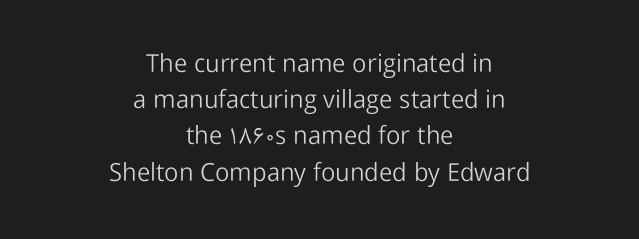
Q: Is the text bold? A: No.
Q: Is the text italic (slanted)? A: No, it is upright.
Q: Is the text underlined? A: No.
Q: How is the paragraph aligned? A: Centered.
Q: Is the spacing between letters normal or unusually wide? A: Normal.
Q: Is the spacing between lines tight, normal or loose? A: Normal.
